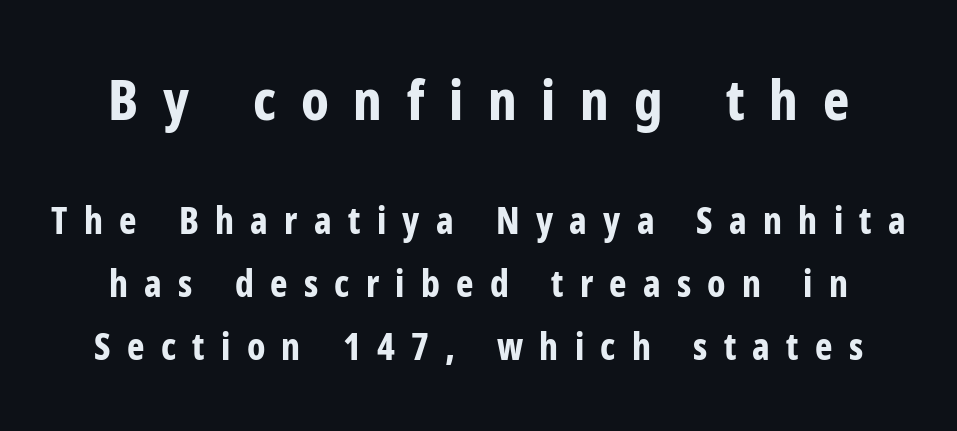
Q: Is the text bold? A: Yes.
Q: Is the text italic (slanted)? A: No, it is upright.
Q: Is the typeface a serif or a sans-serif typeface? A: Sans-serif.
Q: Is the text underlined? A: No.
Q: Is the spacing between letters normal or unusually wide? A: Unusually wide.
Q: Is the spacing between lines tight, normal or loose? A: Normal.
Q: Which block of text is set in a larger size, the first (top) or the second (bottom)? A: The first (top) one.
Q: Width (condensed, normal, or wide)? A: Condensed.
Q: Stroke contrast? A: Low.
Q: x-height? A: Medium.
Q: Monospaced? A: No.
